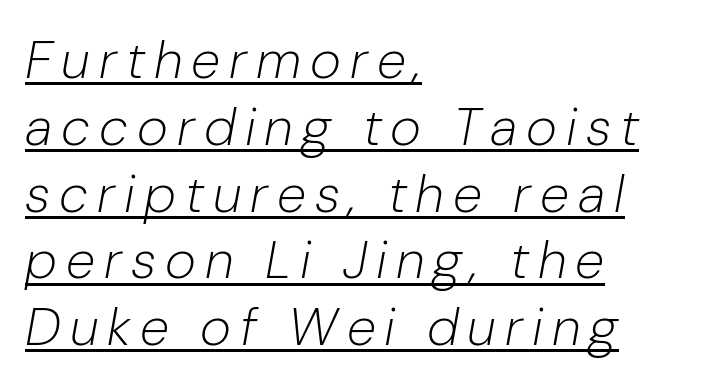
Q: Is the text bold? A: No.
Q: Is the text italic (slanted)? A: Yes, it leans right by about 10 degrees.
Q: Is the text underlined? A: Yes.
Q: How is the paragraph aligned? A: Left-aligned.
Q: Is the spacing between lines tight, normal or loose? A: Normal.
Q: Width (condensed, normal, or wide)? A: Normal.
Q: Stroke contrast? A: Low.
Q: x-height? A: Medium.
Q: Monospaced? A: No.
